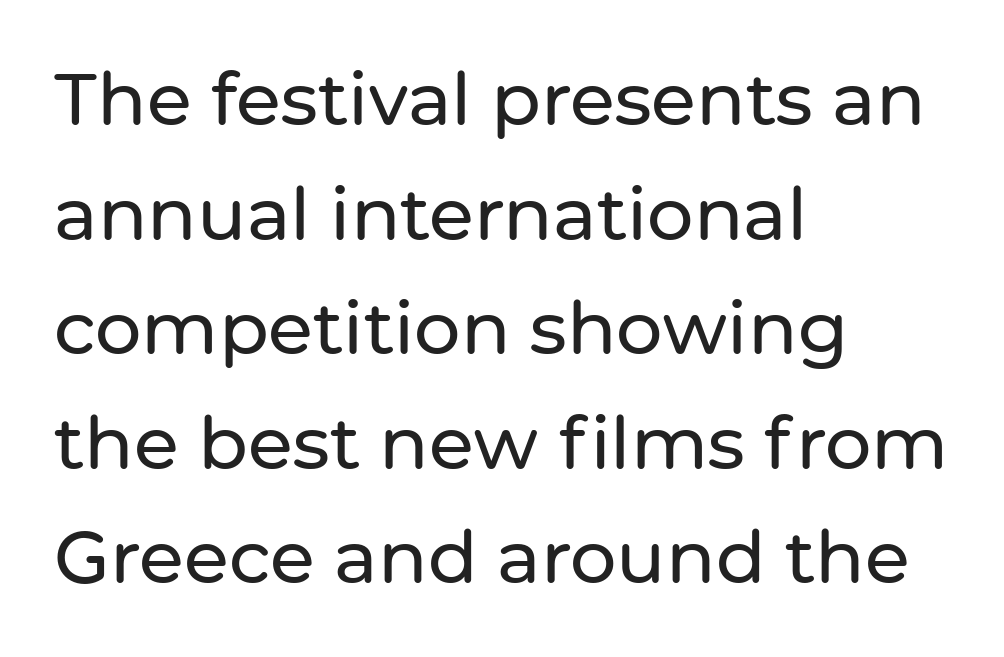
Q: Is the text italic (slanted)? A: No, it is upright.
Q: Is the typeface a serif or a sans-serif typeface? A: Sans-serif.
Q: Is the text underlined? A: No.
Q: How is the paragraph aligned? A: Left-aligned.
Q: Is the spacing between letters normal or unusually wide? A: Normal.
Q: Is the spacing between lines tight, normal or loose? A: Normal.
Q: Width (condensed, normal, or wide)? A: Normal.
Q: Stroke contrast? A: Low.
Q: x-height? A: Medium.
Q: Monospaced? A: No.
